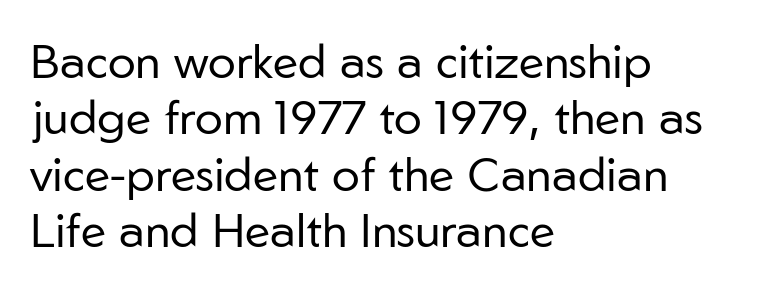
Q: Is the text bold? A: No.
Q: Is the text italic (slanted)? A: No, it is upright.
Q: Is the typeface a serif or a sans-serif typeface? A: Sans-serif.
Q: Is the text underlined? A: No.
Q: How is the paragraph aligned? A: Left-aligned.
Q: Is the spacing between letters normal or unusually wide? A: Normal.
Q: Width (condensed, normal, or wide)? A: Normal.
Q: Stroke contrast? A: Low.
Q: x-height? A: Medium.
Q: Monospaced? A: No.
